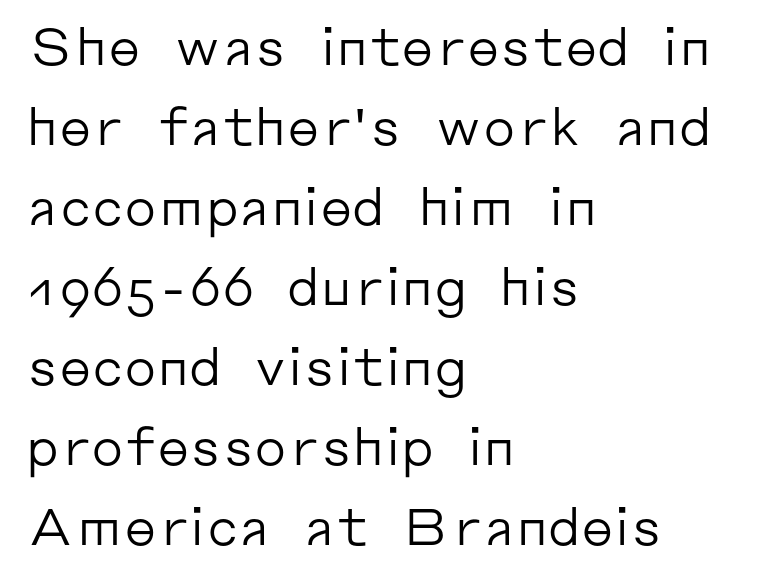
Left-aligned paragraph, ragged on the right. The line texture is even and compact thanks to regular tracking. Does the leading feel generous? No, just average. The letters carry no serifs — their stems end cleanly without finishing strokes. Bold? No — there's no thickening of the strokes.
